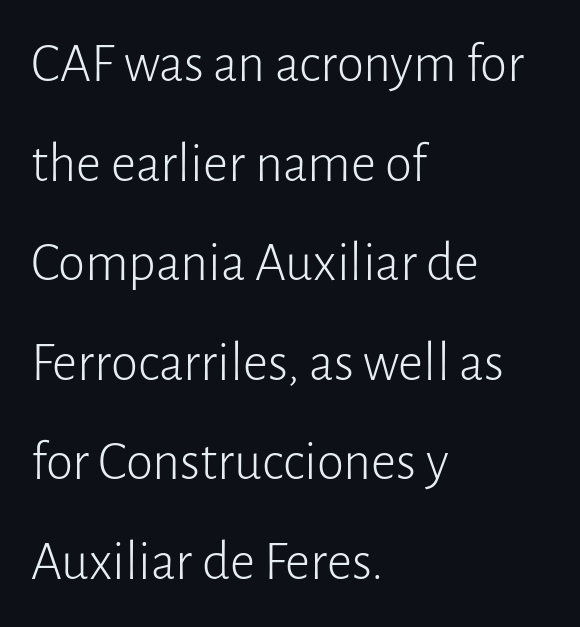
Q: Is the text bold? A: No.
Q: Is the text italic (slanted)? A: No, it is upright.
Q: Is the typeface a serif or a sans-serif typeface? A: Sans-serif.
Q: Is the text underlined? A: No.
Q: How is the paragraph aligned? A: Left-aligned.
Q: Is the spacing between letters normal or unusually wide? A: Normal.
Q: Width (condensed, normal, or wide)? A: Normal.
Q: Stroke contrast? A: Low.
Q: x-height? A: Medium.
Q: Monospaced? A: No.
